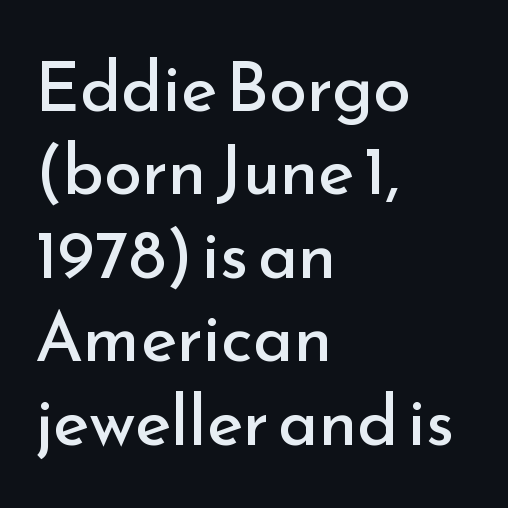
Stems here are at most as thick as an everyday book face. The specimen omits any rule beneath the text block's lines. Note the varied advance widths — an 'i' is clearly narrower than an 'm'. Tracking value appears to be zero — textbook default spacing. Note: no serifs on the glyphs. If you drew a ruler down the left edge, every line would touch it.
